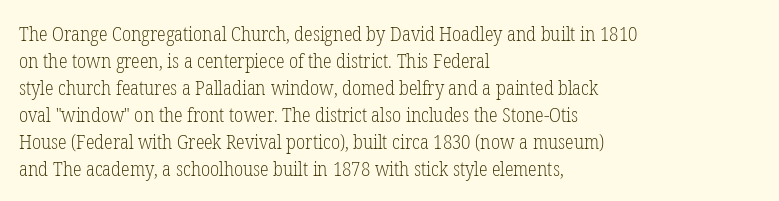
{"italic": "no", "bold": "no", "underline": "no", "align": "left", "line_spacing": "normal", "line_spacing_ratio": 1.35, "letter_spacing": "normal", "letter_spacing_em": 0.0, "glyph_px": 20}
